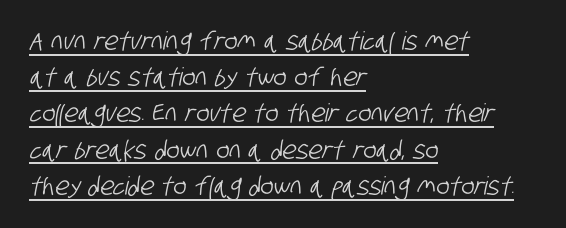
A typesetter would call this zero additional tracking. Compared with typical paragraphs, the rows here are spaced about the same. The paragraph has a hard left edge and a soft right edge. This rendering features underlined lettering.
